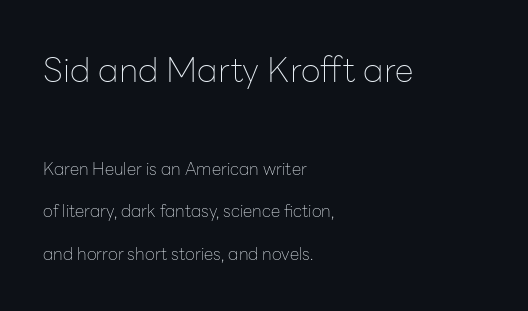
Horizontal bands of white between lines are thick stripes. These glyphs show unthickened strokes, regular width or finer. Visually the block forms a straight wall on the left and a jagged coastline on the right. Nobody touched the tracking dial on this one. The rendering uses natural spacing where letterforms have individual widths.
